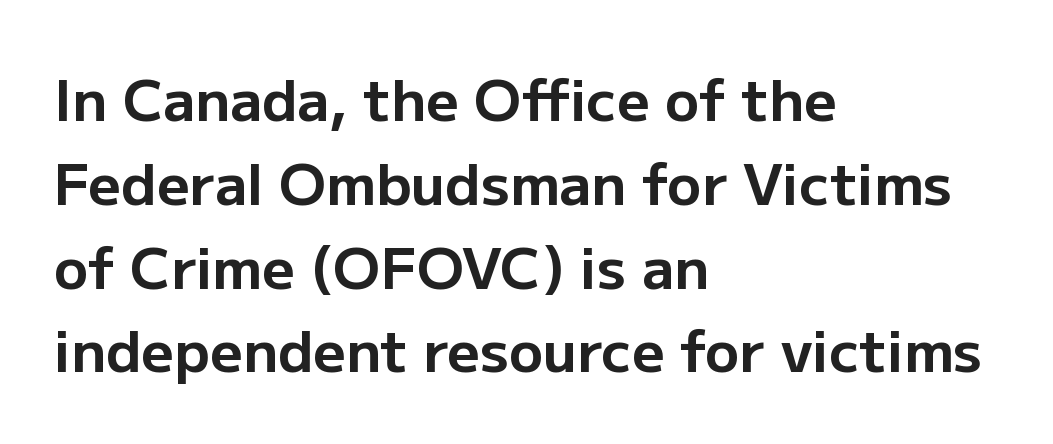
Q: Is the text bold? A: Yes.
Q: Is the text italic (slanted)? A: No, it is upright.
Q: Is the typeface a serif or a sans-serif typeface? A: Sans-serif.
Q: Is the text underlined? A: No.
Q: How is the paragraph aligned? A: Left-aligned.
Q: Is the spacing between letters normal or unusually wide? A: Normal.
Q: Is the spacing between lines tight, normal or loose? A: Normal.
Q: Width (condensed, normal, or wide)? A: Normal.
Q: Stroke contrast? A: Low.
Q: x-height? A: Medium.
Q: Monospaced? A: No.
